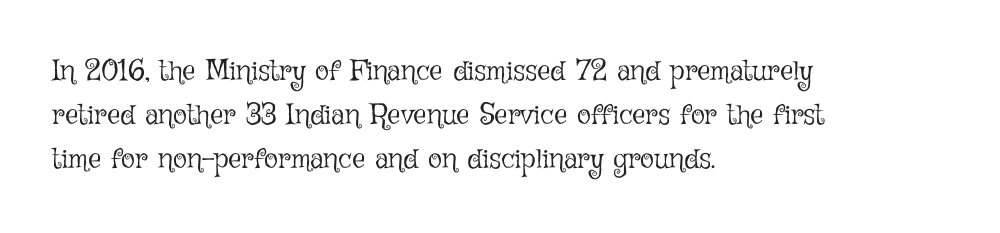
{"italic": "no", "bold": "no", "weight": "light", "width": "normal", "stroke_contrast": "low", "x_height": "medium", "monospaced": "no", "underline": "no", "align": "left", "line_spacing": "normal", "line_spacing_ratio": 1.52, "letter_spacing": "normal", "letter_spacing_em": 0.0, "glyph_px": 29}
